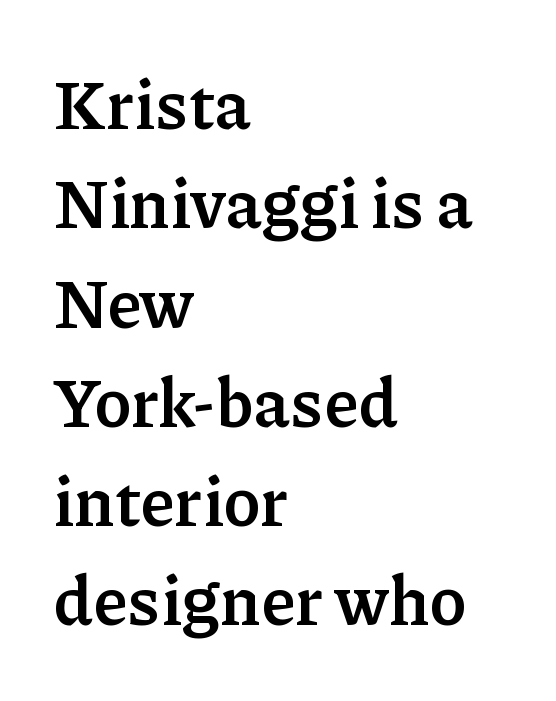
Q: Is the text bold? A: Yes.
Q: Is the text italic (slanted)? A: No, it is upright.
Q: Is the typeface a serif or a sans-serif typeface? A: Serif.
Q: Is the text underlined? A: No.
Q: How is the paragraph aligned? A: Left-aligned.
Q: Is the spacing between letters normal or unusually wide? A: Normal.
Q: Is the spacing between lines tight, normal or loose? A: Normal.
Q: Width (condensed, normal, or wide)? A: Normal.
Q: Stroke contrast? A: Low.
Q: x-height? A: Medium.
Q: Monospaced? A: No.
